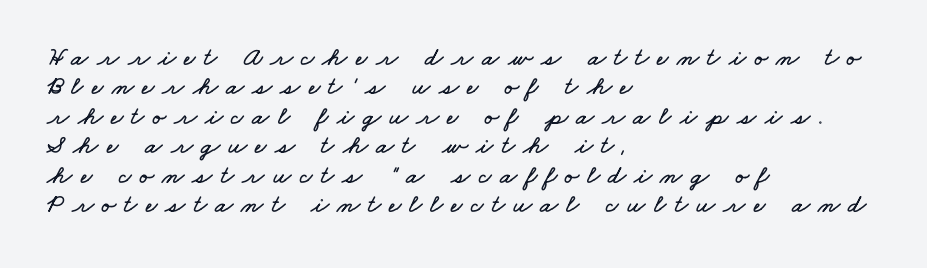
Line beginnings align vertically; line endings do not. What stands out about the letter spacing? Its width — letters are far apart. A clean baseline with only descenders dipping below it. Tightly led — the rows are bunched.
